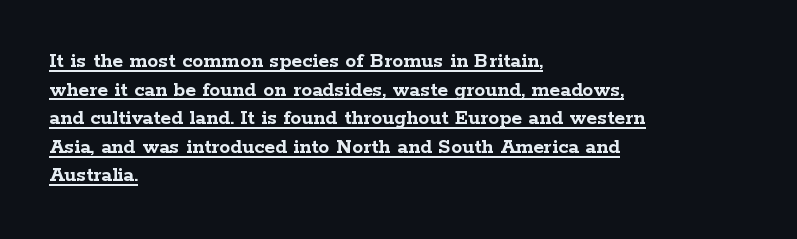
{"italic": "no", "bold": "yes", "underline": "yes", "align": "left", "line_spacing": "normal", "line_spacing_ratio": 1.3, "letter_spacing": "normal", "letter_spacing_em": 0.0, "glyph_px": 22}
